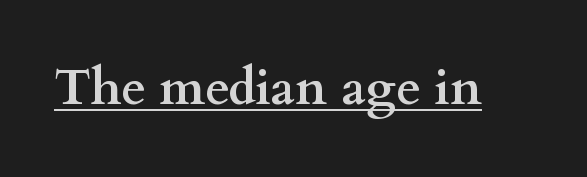
{"serif": "yes", "italic": "no", "bold": "yes", "weight": "semibold", "width": "wide", "stroke_contrast": "medium", "x_height": "small", "monospaced": "no", "underline": "yes", "letter_spacing": "normal", "letter_spacing_em": 0.0, "glyph_px": 50}
